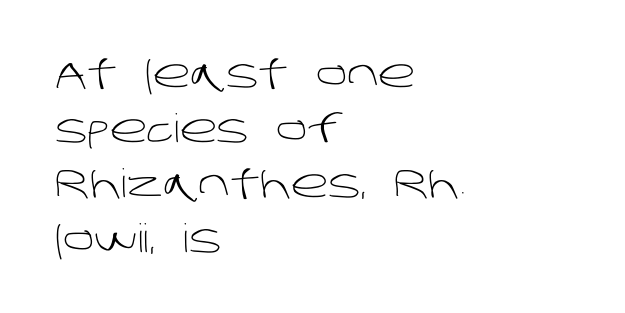
The image shows 39 px light sans-serif type; set left-aligned, normal line spacing (1.41x), normal letter spacing, not underlined; low stroke contrast and a large x-height.
